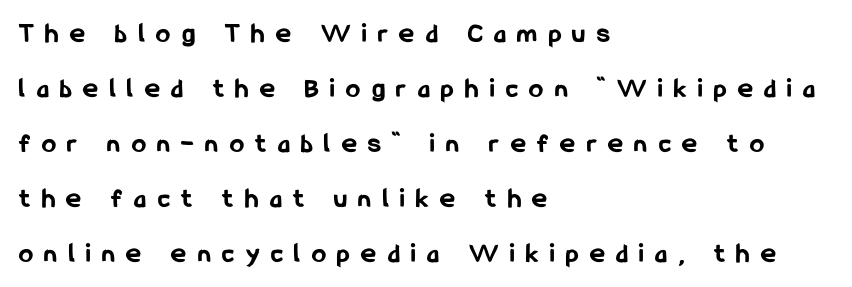
Q: Is the text bold? A: Yes.
Q: Is the text italic (slanted)? A: No, it is upright.
Q: Is the typeface a serif or a sans-serif typeface? A: Sans-serif.
Q: Is the text underlined? A: No.
Q: How is the paragraph aligned? A: Left-aligned.
Q: Is the spacing between letters normal or unusually wide? A: Unusually wide.
Q: Is the spacing between lines tight, normal or loose? A: Loose.
Q: Width (condensed, normal, or wide)? A: Condensed.
Q: Stroke contrast? A: Low.
Q: x-height? A: Medium.
Q: Monospaced? A: No.
